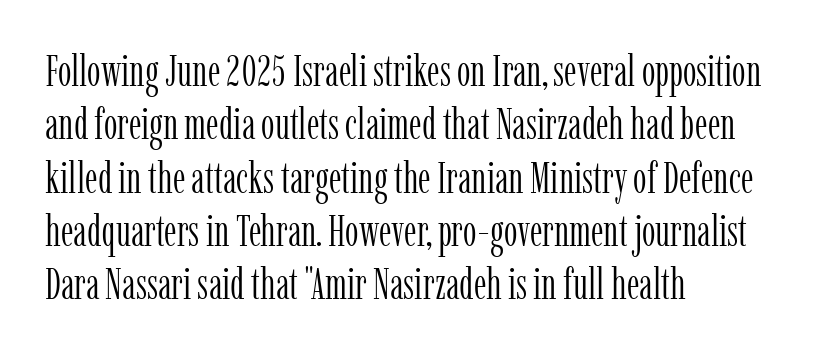
How are the letters spaced? Ordinarily, with no added tracking. Stroke terminals: seriffed. Reading down the block, your eye returns to a fixed left position each line. The letters look calm and open, with moderate or lighter stems. This sample has the flowing, uneven cadence of proportional lettering. Italic? Not at all — the glyphs are vertical.
